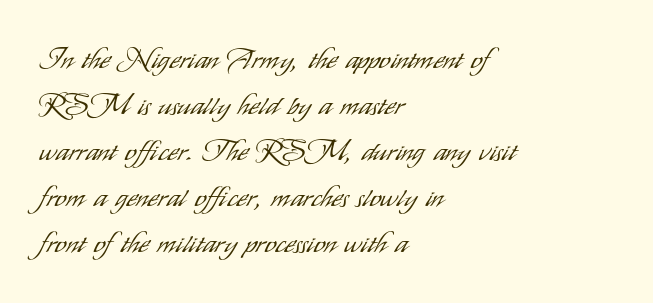
The image shows 29 px light, condensed sans-serif type; set left-aligned, normal line spacing (1.59x), normal letter spacing, not underlined; low stroke contrast and a small x-height.
